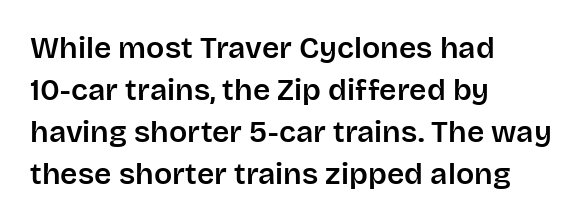
The image shows 30 px sans-serif type, upright; set left-aligned, normal line spacing (1.4x), normal letter spacing, not underlined; low stroke contrast and a large x-height.
